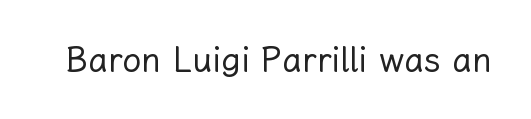
{"italic": "no", "bold": "no", "weight": "regular", "width": "normal", "stroke_contrast": "low", "x_height": "medium", "monospaced": "no", "underline": "no", "letter_spacing": "normal", "letter_spacing_em": 0.0, "glyph_px": 34}
